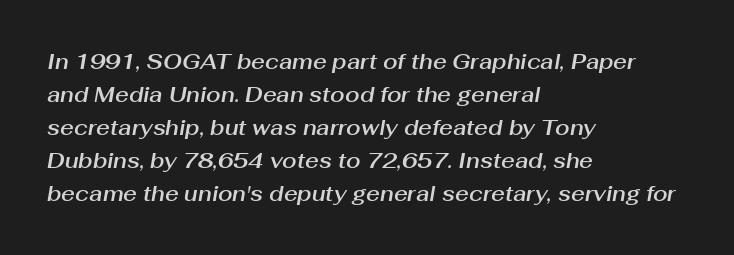
Q: Is the text italic (slanted)? A: Yes, it leans right by about 10 degrees.
Q: Is the text underlined? A: No.
Q: How is the paragraph aligned? A: Left-aligned.
Q: Is the spacing between letters normal or unusually wide? A: Normal.
Q: Is the spacing between lines tight, normal or loose? A: Normal.
